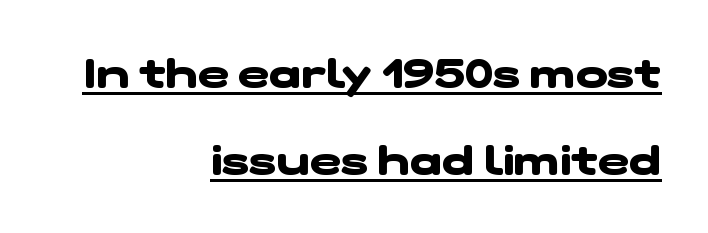
Q: Is the text bold? A: Yes.
Q: Is the typeface a serif or a sans-serif typeface? A: Sans-serif.
Q: Is the text underlined? A: Yes.
Q: How is the paragraph aligned? A: Right-aligned.
Q: Is the spacing between letters normal or unusually wide? A: Normal.
Q: Is the spacing between lines tight, normal or loose? A: Loose.
Q: Width (condensed, normal, or wide)? A: Wide.
Q: Stroke contrast? A: Low.
Q: x-height? A: Medium.
Q: Monospaced? A: No.
